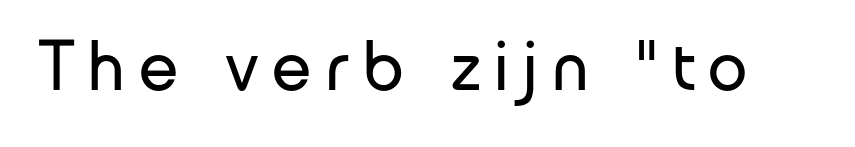
Q: Is the text bold? A: No.
Q: Is the text italic (slanted)? A: No, it is upright.
Q: Is the typeface a serif or a sans-serif typeface? A: Sans-serif.
Q: Is the text underlined? A: No.
Q: Is the spacing between letters normal or unusually wide? A: Unusually wide.
Q: Width (condensed, normal, or wide)? A: Normal.
Q: Stroke contrast? A: Low.
Q: x-height? A: Medium.
Q: Monospaced? A: No.
